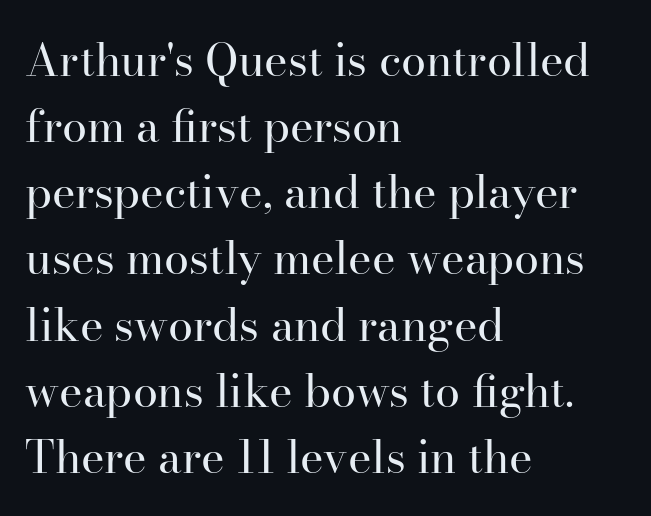
Q: Is the text bold? A: No.
Q: Is the text italic (slanted)? A: No, it is upright.
Q: Is the typeface a serif or a sans-serif typeface? A: Serif.
Q: Is the text underlined? A: No.
Q: How is the paragraph aligned? A: Left-aligned.
Q: Is the spacing between letters normal or unusually wide? A: Normal.
Q: Is the spacing between lines tight, normal or loose? A: Normal.
Q: Width (condensed, normal, or wide)? A: Normal.
Q: Stroke contrast? A: High.
Q: x-height? A: Small.
Q: Monospaced? A: No.
